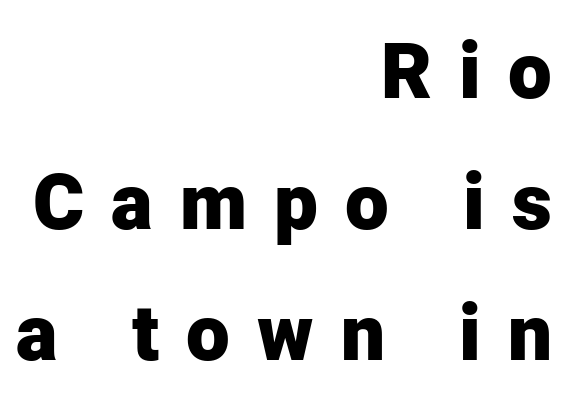
{"serif": "no", "italic": "no", "bold": "yes", "weight": "heavy", "width": "normal", "stroke_contrast": "low", "x_height": "medium", "monospaced": "no", "underline": "no", "align": "right", "line_spacing": "normal", "line_spacing_ratio": 1.68, "letter_spacing": "wide", "letter_spacing_em": 0.35, "glyph_px": 78}
